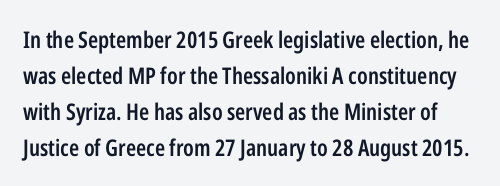
It's the straight-up-and-down kind of type. If you measured baseline to baseline, you'd find a middling distance. The zone under the glyphs is completely vacant. Tracking value appears to be zero — textbook default spacing.
